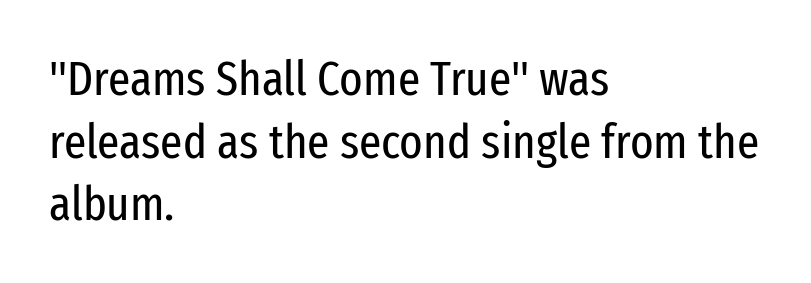
{"serif": "no", "italic": "no", "bold": "no", "weight": "regular", "width": "condensed", "stroke_contrast": "low", "x_height": "medium", "monospaced": "no", "underline": "no", "align": "left", "line_spacing": "normal", "line_spacing_ratio": 1.28, "letter_spacing": "normal", "letter_spacing_em": 0.0, "glyph_px": 49}
